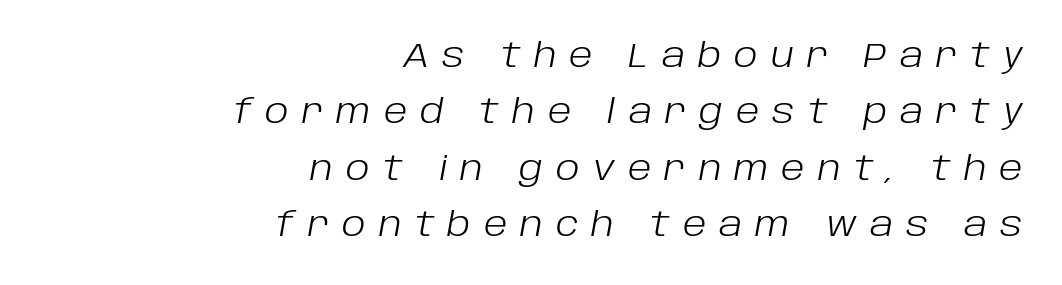
Yep, that's italic — everything's leaning. Stems and bowls with no extra thickness — not bold. Line ends are locked; line starts wander. Glance below the letters and you will spot only blank space. You could only call the tracking loose — the letters float apart.
